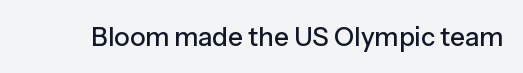
Is there any slant? The stems are plumb. Descenders are the only things crossing below the line. The line texture is even and compact thanks to regular tracking.
